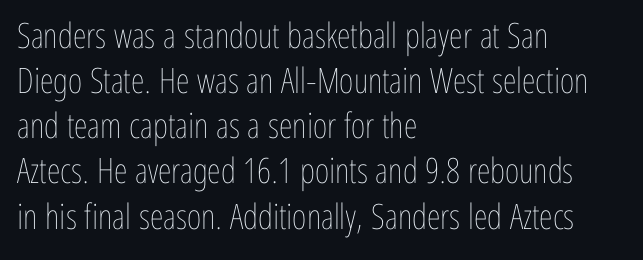
{"italic": "no", "bold": "no", "weight": "thin", "width": "condensed", "stroke_contrast": "low", "x_height": "medium", "monospaced": "no", "underline": "no", "align": "left", "line_spacing": "normal", "line_spacing_ratio": 1.29, "letter_spacing": "normal", "letter_spacing_em": 0.0, "glyph_px": 35}
